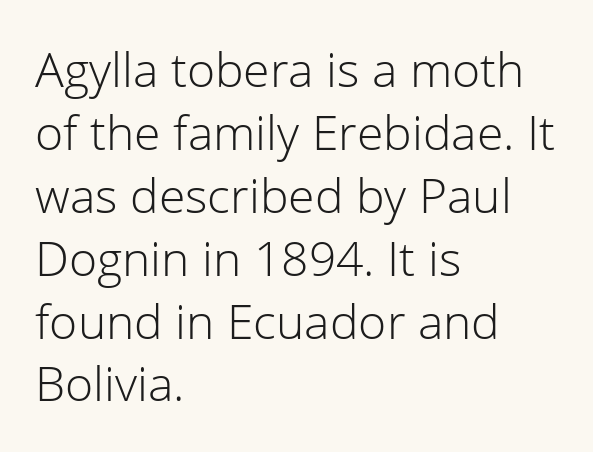
Does the copy run flush right? No — it runs flush left. Character widths vary here, with narrow letters taking less room than wide ones. A light-to-regular cut is what we see here. Honestly, the row spacing looks completely unremarkable. Is the letter spacing exaggerated? No — it looks like the ordinary default.
